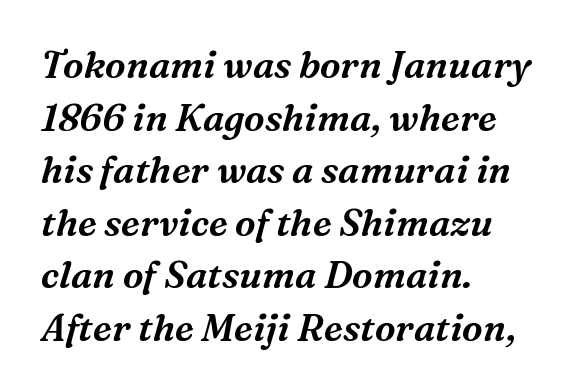
Q: Is the text italic (slanted)? A: Yes, it leans right by about 16 degrees.
Q: Is the typeface a serif or a sans-serif typeface? A: Serif.
Q: Is the text underlined? A: No.
Q: How is the paragraph aligned? A: Left-aligned.
Q: Is the spacing between letters normal or unusually wide? A: Normal.
Q: Is the spacing between lines tight, normal or loose? A: Normal.
Q: Width (condensed, normal, or wide)? A: Normal.
Q: Stroke contrast? A: Medium.
Q: x-height? A: Medium.
Q: Monospaced? A: No.
